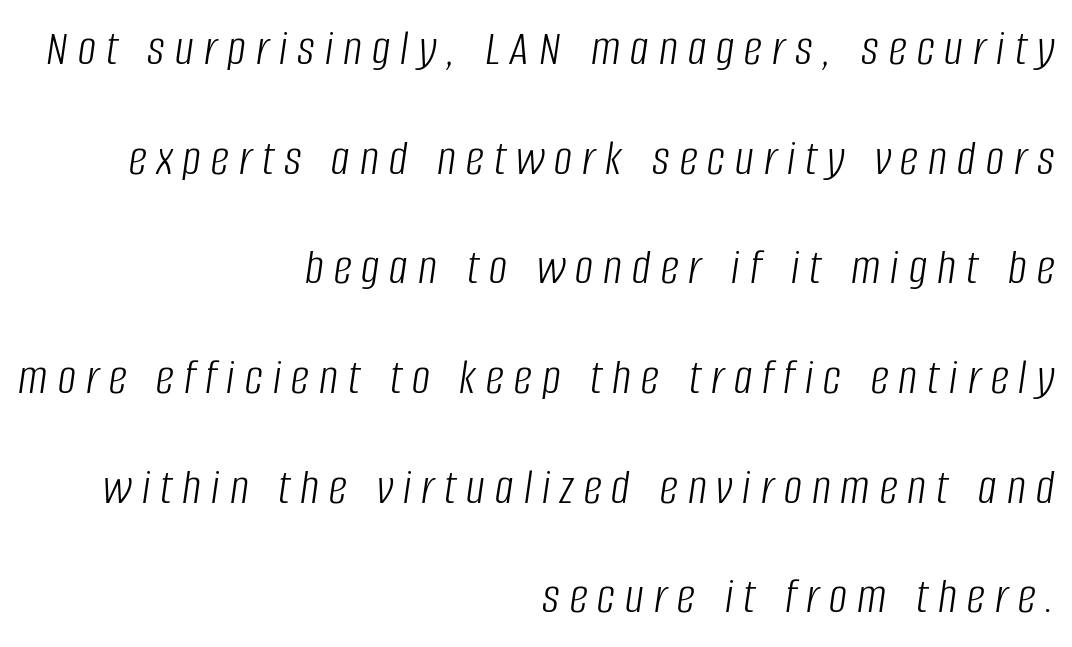
The image shows 51 px light, condensed type, italic (leaning right); set right-aligned, loose line spacing (2.15x), unusually wide letter spacing (+0.2 em), not underlined; low stroke contrast and a large x-height.
